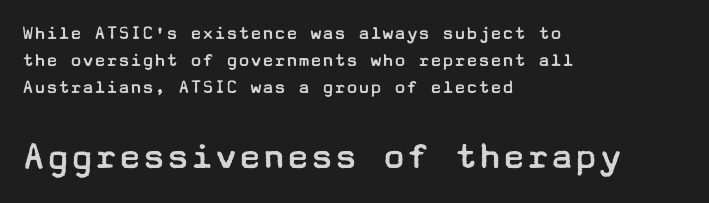
Stems and bowls with no extra thickness — not bold. Italic? Not at all — the glyphs are vertical. Between one letter and the next there's only the usual sliver of space. The designer gave the closing block more size than the opening block. Vertical spacing — default. All the whitespace from short lines collects on the right.
